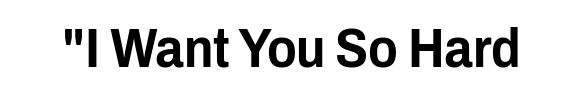
Q: Is the text italic (slanted)? A: No, it is upright.
Q: Is the typeface a serif or a sans-serif typeface? A: Sans-serif.
Q: Is the text underlined? A: No.
Q: Is the spacing between letters normal or unusually wide? A: Normal.
Q: Width (condensed, normal, or wide)? A: Condensed.
Q: Stroke contrast? A: Low.
Q: x-height? A: Medium.
Q: Monospaced? A: No.
